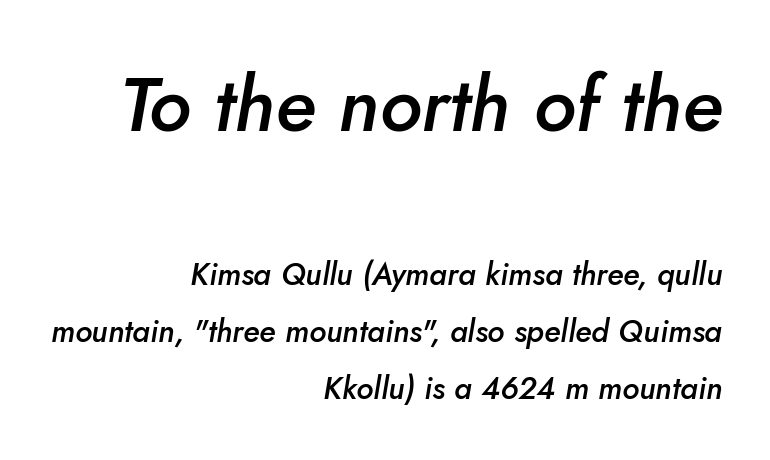
Bare-footed words on every line. An italicized treatment has been applied to the whole sample. Proportional: the letters do not fall into vertical columns. The glyphs have the mass of a demibold cut, below bold. Leftover space on each line is placed entirely before the opening word.
